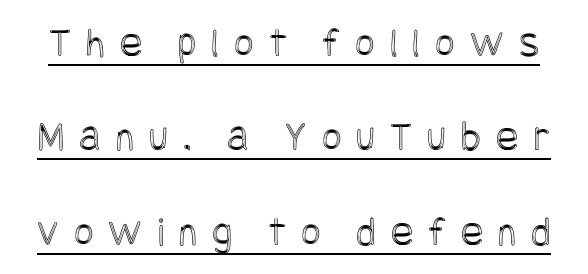
{"italic": "no", "width": "condensed", "x_height": "large", "underline": "yes", "line_spacing": "loose", "line_spacing_ratio": 2.25, "letter_spacing": "wide", "letter_spacing_em": 0.36, "glyph_px": 42}
